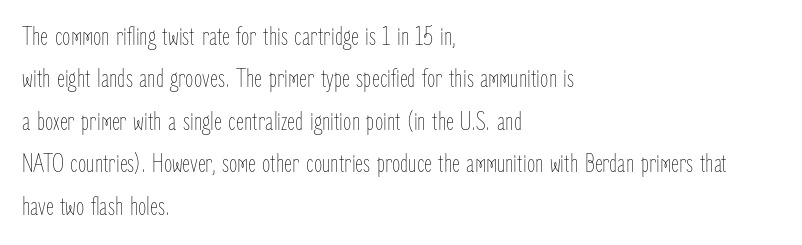
Characters follow at the spacing the type designer built in. Where is the straight margin? On the left. Weight: regular or lighter. Check the space under the baseline: it is left empty. Each new line begins a customary step beneath the previous one.
